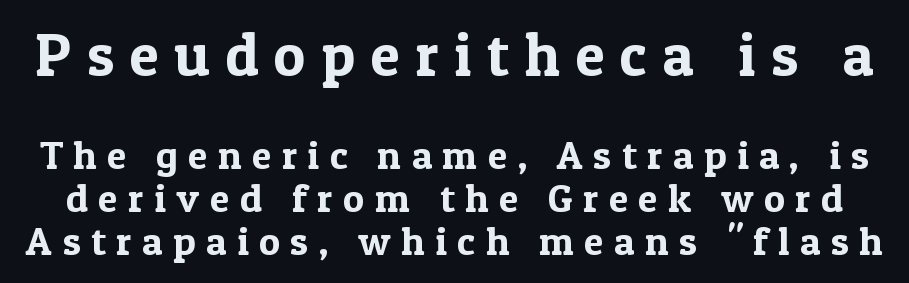
The image shows 60 px serif type, upright; set tight line spacing (1.08x), unusually wide letter spacing (+0.26 em), not underlined; the first (top) block is 1.5x larger; a medium x-height.
